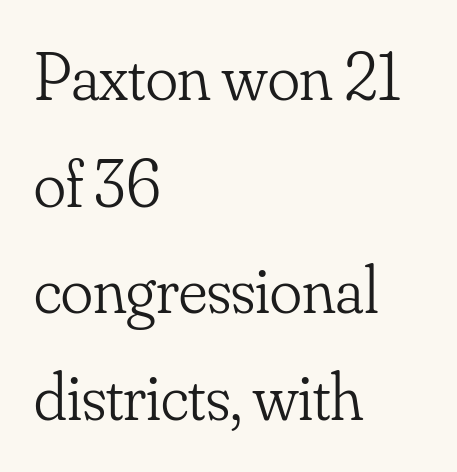
Q: Is the text bold? A: No.
Q: Is the text italic (slanted)? A: No, it is upright.
Q: Is the typeface a serif or a sans-serif typeface? A: Serif.
Q: Is the text underlined? A: No.
Q: How is the paragraph aligned? A: Left-aligned.
Q: Is the spacing between letters normal or unusually wide? A: Normal.
Q: Is the spacing between lines tight, normal or loose? A: Normal.
Q: Width (condensed, normal, or wide)? A: Normal.
Q: Stroke contrast? A: Low.
Q: x-height? A: Small.
Q: Monospaced? A: No.
